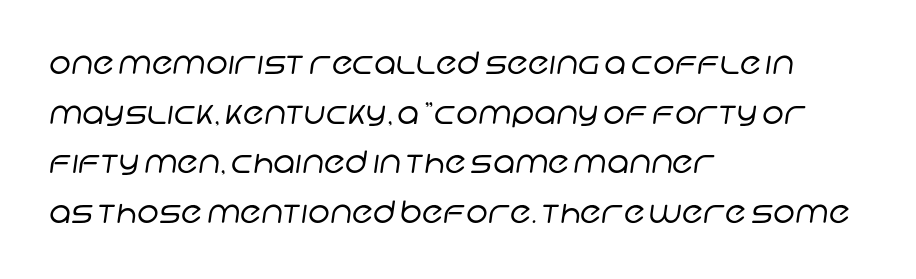
{"serif": "no", "bold": "no", "weight": "regular", "width": "normal", "stroke_contrast": "low", "x_height": "large", "monospaced": "no", "underline": "no", "align": "left", "line_spacing": "normal", "line_spacing_ratio": 1.6, "letter_spacing": "normal", "letter_spacing_em": 0.0, "glyph_px": 31}
